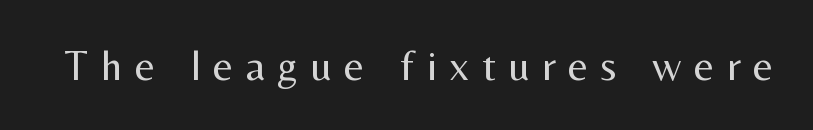
Q: Is the text bold? A: No.
Q: Is the text italic (slanted)? A: No, it is upright.
Q: Is the typeface a serif or a sans-serif typeface? A: Sans-serif.
Q: Is the text underlined? A: No.
Q: Is the spacing between letters normal or unusually wide? A: Unusually wide.
Q: Width (condensed, normal, or wide)? A: Normal.
Q: Stroke contrast? A: Medium.
Q: x-height? A: Medium.
Q: Monospaced? A: No.
